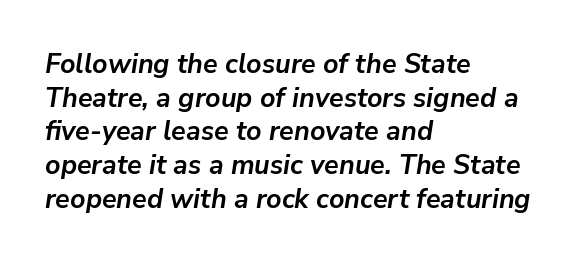
Q: Is the text bold? A: Yes.
Q: Is the text italic (slanted)? A: Yes, it leans right by about 9 degrees.
Q: Is the text underlined? A: No.
Q: How is the paragraph aligned? A: Left-aligned.
Q: Is the spacing between letters normal or unusually wide? A: Normal.
Q: Is the spacing between lines tight, normal or loose? A: Normal.
